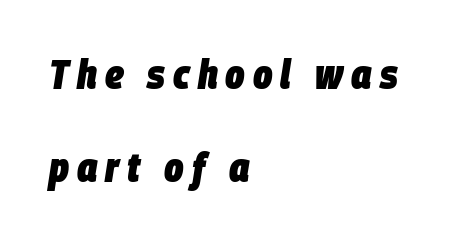
Q: Is the text bold? A: Yes.
Q: Is the text italic (slanted)? A: Yes, it leans right by about 9 degrees.
Q: Is the text underlined? A: No.
Q: How is the paragraph aligned? A: Left-aligned.
Q: Is the spacing between lines tight, normal or loose? A: Loose.
Q: Width (condensed, normal, or wide)? A: Condensed.
Q: Stroke contrast? A: Low.
Q: x-height? A: Large.
Q: Monospaced? A: No.
